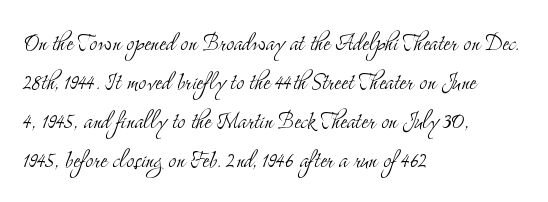
The image shows 29 px light, condensed serif type; set left-aligned, normal line spacing (1.35x), normal letter spacing, not underlined; medium stroke contrast and a small x-height.
